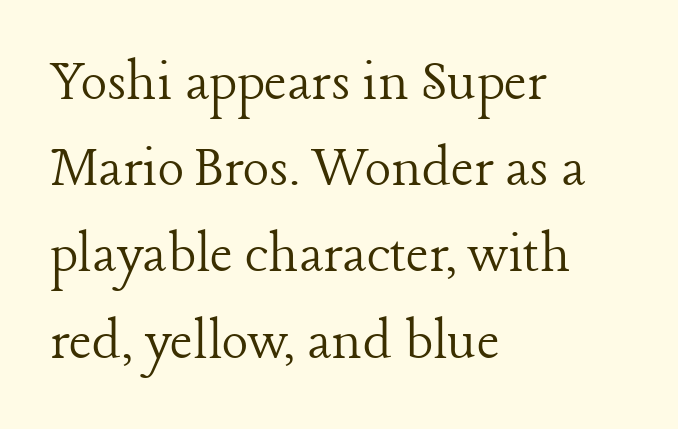
Q: Is the text bold? A: No.
Q: Is the text italic (slanted)? A: No, it is upright.
Q: Is the typeface a serif or a sans-serif typeface? A: Serif.
Q: Is the text underlined? A: No.
Q: How is the paragraph aligned? A: Left-aligned.
Q: Is the spacing between letters normal or unusually wide? A: Normal.
Q: Is the spacing between lines tight, normal or loose? A: Normal.
Q: Width (condensed, normal, or wide)? A: Normal.
Q: Stroke contrast? A: Low.
Q: x-height? A: Medium.
Q: Monospaced? A: No.
